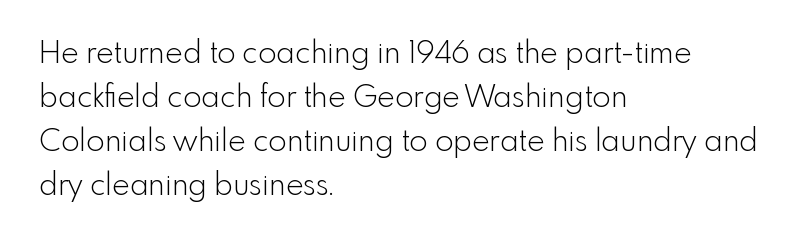
{"serif": "no", "italic": "no", "bold": "no", "weight": "light", "width": "normal", "x_height": "small", "monospaced": "no", "underline": "no", "align": "left", "line_spacing": "normal", "line_spacing_ratio": 1.47, "letter_spacing": "normal", "letter_spacing_em": 0.0, "glyph_px": 30}
